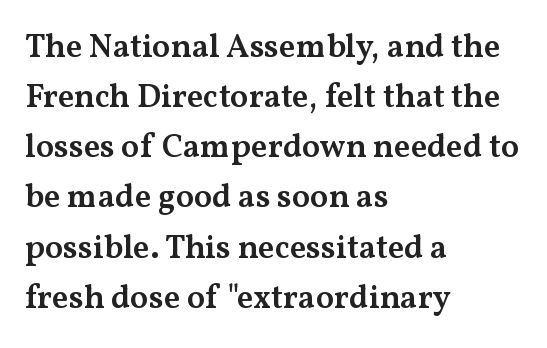
Q: Is the text bold? A: Semi-bold.
Q: Is the text italic (slanted)? A: No, it is upright.
Q: Is the typeface a serif or a sans-serif typeface? A: Serif.
Q: Is the text underlined? A: No.
Q: How is the paragraph aligned? A: Left-aligned.
Q: Is the spacing between letters normal or unusually wide? A: Normal.
Q: Is the spacing between lines tight, normal or loose? A: Normal.
Q: Width (condensed, normal, or wide)? A: Wide.
Q: Stroke contrast? A: Medium.
Q: x-height? A: Medium.
Q: Monospaced? A: No.
